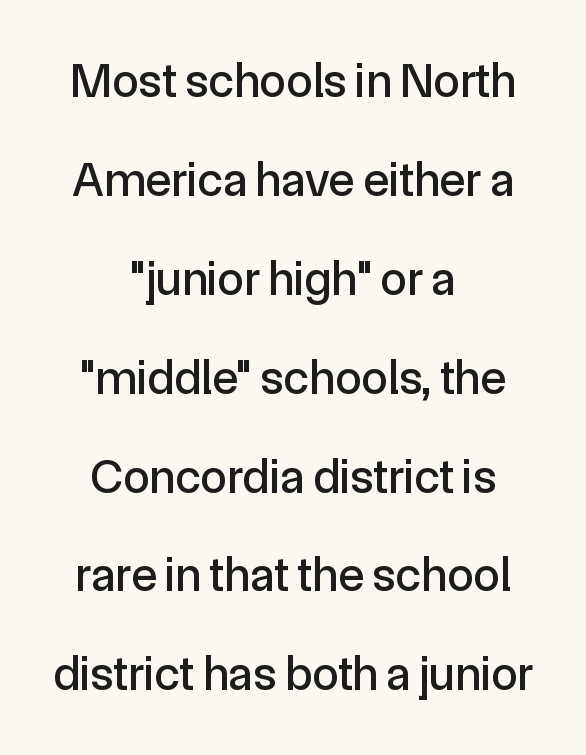
Decoration check: the copy has no underline. The rendering uses natural spacing where letterforms have individual widths. The gaps between neighbouring characters are ordinary and unremarkable. This is sans-serif lettering, the kind often seen on screens and signage. Loosely led — the rows are spread out. Typeset on center — no edge is straight.
